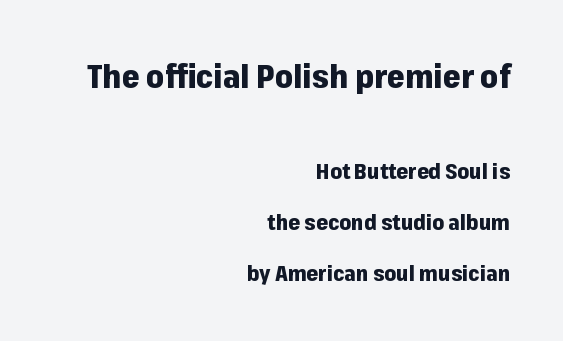
Q: Is the text bold? A: Yes.
Q: Is the text italic (slanted)? A: No, it is upright.
Q: Is the typeface a serif or a sans-serif typeface? A: Sans-serif.
Q: Is the text underlined? A: No.
Q: How is the paragraph aligned? A: Right-aligned.
Q: Is the spacing between letters normal or unusually wide? A: Normal.
Q: Is the spacing between lines tight, normal or loose? A: Loose.
Q: Which block of text is set in a larger size, the first (top) or the second (bottom)? A: The first (top) one.
Q: Width (condensed, normal, or wide)? A: Normal.
Q: Stroke contrast? A: Low.
Q: x-height? A: Medium.
Q: Monospaced? A: No.
